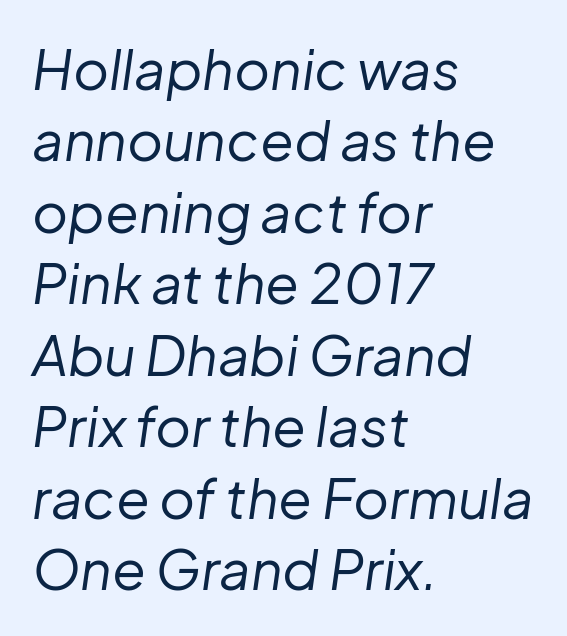
{"italic": "yes", "lean": "right", "slant_degrees": 8, "bold": "no", "weight": "regular", "width": "normal", "stroke_contrast": "low", "x_height": "medium", "monospaced": "no", "underline": "no", "align": "left", "line_spacing": "normal", "line_spacing_ratio": 1.3, "letter_spacing": "normal", "letter_spacing_em": 0.0, "glyph_px": 55}
